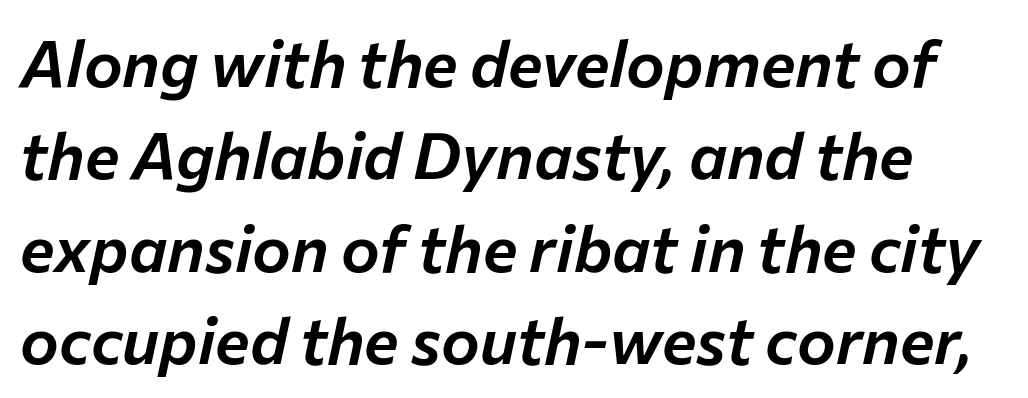
Q: Is the text italic (slanted)? A: Yes, it leans right by about 12 degrees.
Q: Is the text underlined? A: No.
Q: Is the spacing between letters normal or unusually wide? A: Normal.
Q: Is the spacing between lines tight, normal or loose? A: Normal.
Q: Width (condensed, normal, or wide)? A: Normal.
Q: Stroke contrast? A: Low.
Q: x-height? A: Medium.
Q: Monospaced? A: No.
